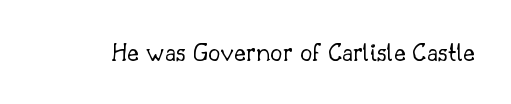
The image shows 28 px light type, upright; set normal letter spacing, not underlined; low stroke contrast and a small x-height.
